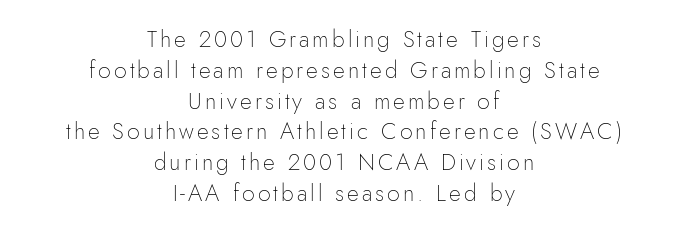
A normal amount of white space separates one row of letters from the next. The specimen reads as upright at a glance. The rendering positions every line midway between the sides. The zone under the glyphs is completely vacant. No chunkiness to these letters — they're not bold.
